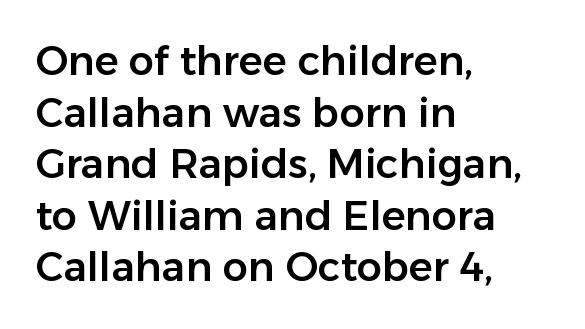
Q: Is the text italic (slanted)? A: No, it is upright.
Q: Is the typeface a serif or a sans-serif typeface? A: Sans-serif.
Q: Is the text underlined? A: No.
Q: How is the paragraph aligned? A: Left-aligned.
Q: Is the spacing between letters normal or unusually wide? A: Normal.
Q: Is the spacing between lines tight, normal or loose? A: Normal.
Q: Width (condensed, normal, or wide)? A: Normal.
Q: Stroke contrast? A: Low.
Q: x-height? A: Medium.
Q: Monospaced? A: No.
